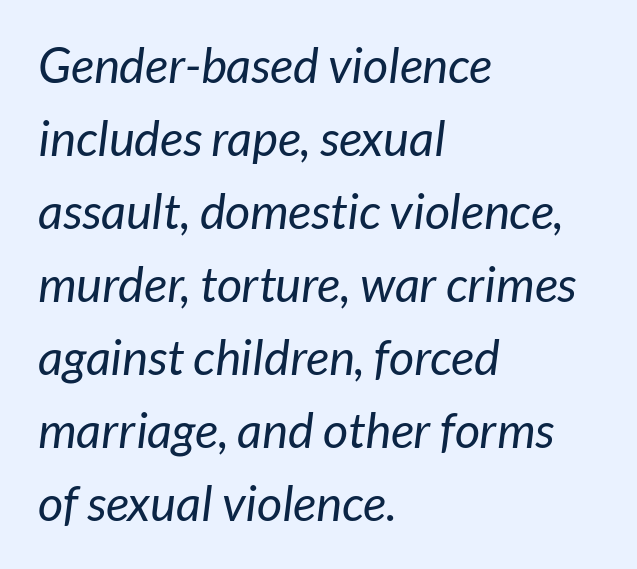
Unmarked baselines from the first word to the last. In terms of letterspacing, this is plain default setting. This rendering uses left alignment, leaving the right contour irregular. This sample has the flowing, uneven cadence of proportional lettering.
